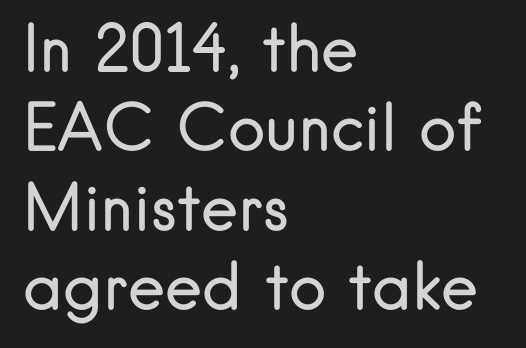
This rendering uses left alignment, leaving the right contour irregular. The rendering keeps characters at their native spacing. Weight: not bold — regular or lighter. Whoever set this chose a conventional vertical rhythm. Honestly, there is no underline to notice here at all.
